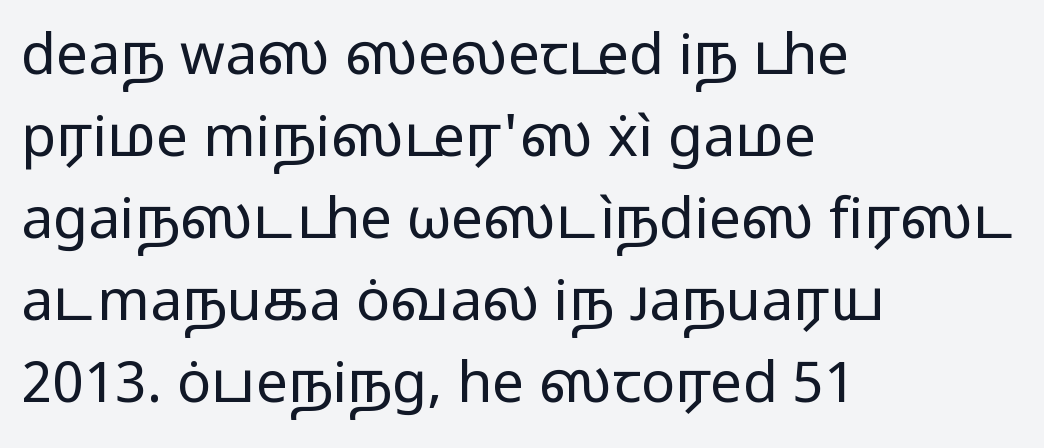
{"serif": "no", "italic": "no", "bold": "no", "weight": "regular", "width": "wide", "stroke_contrast": "low", "x_height": "medium", "monospaced": "no", "underline": "no", "align": "left", "line_spacing": "normal", "line_spacing_ratio": 1.44, "letter_spacing": "normal", "letter_spacing_em": 0.0, "glyph_px": 57}
